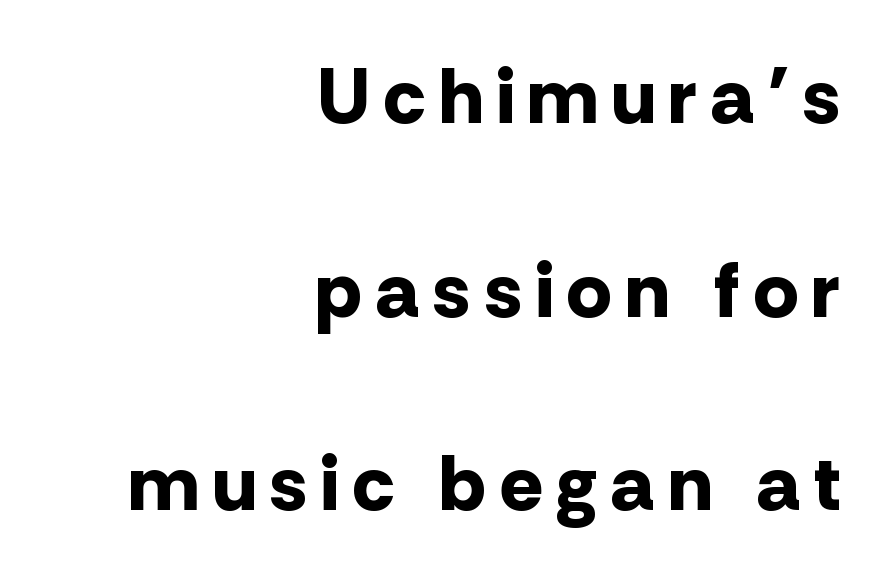
The image shows 79 px bold sans-serif type, upright; set right-aligned, loose line spacing (2.45x), not underlined; low stroke contrast and a medium x-height.
